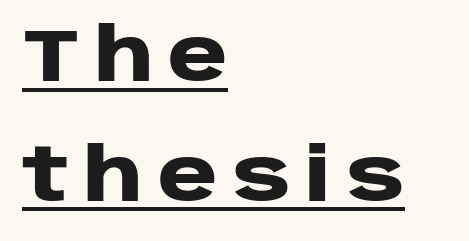
The image shows 73 px heavy, wide sans-serif type, upright; set left-aligned, normal line spacing (1.64x), unusually wide letter spacing (+0.2 em), underlined; low stroke contrast and a large x-height.
